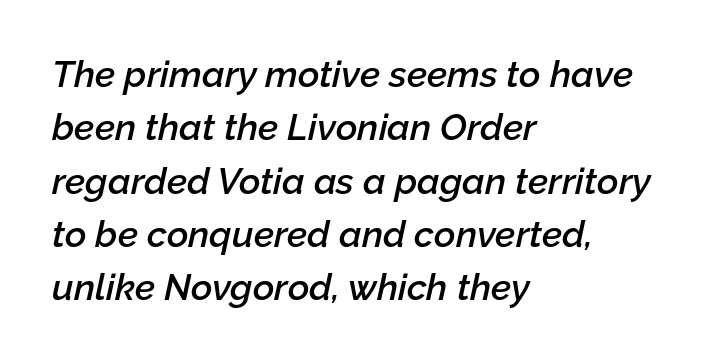
Q: Is the text bold? A: Semi-bold.
Q: Is the text italic (slanted)? A: Yes, it leans right by about 12 degrees.
Q: Is the text underlined? A: No.
Q: How is the paragraph aligned? A: Left-aligned.
Q: Is the spacing between letters normal or unusually wide? A: Normal.
Q: Is the spacing between lines tight, normal or loose? A: Normal.
Q: Width (condensed, normal, or wide)? A: Normal.
Q: Stroke contrast? A: Low.
Q: x-height? A: Medium.
Q: Monospaced? A: No.
